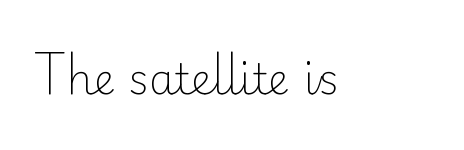
Q: Is the text bold? A: No.
Q: Is the text italic (slanted)? A: No, it is upright.
Q: Is the typeface a serif or a sans-serif typeface? A: Sans-serif.
Q: Is the text underlined? A: No.
Q: Is the spacing between letters normal or unusually wide? A: Normal.
Q: Width (condensed, normal, or wide)? A: Normal.
Q: Stroke contrast? A: Low.
Q: x-height? A: Small.
Q: Monospaced? A: No.
